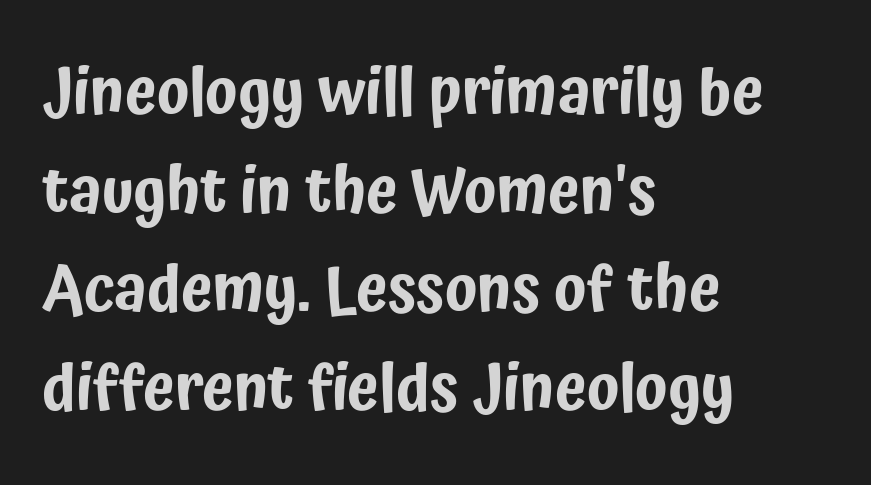
The image shows 64 px condensed sans-serif type, upright; set left-aligned, normal line spacing (1.54x), normal letter spacing, not underlined; low stroke contrast and a medium x-height.
